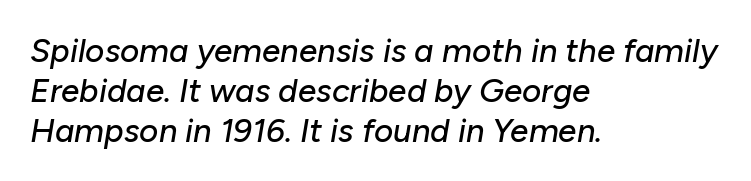
Q: Is the text italic (slanted)? A: Yes, it leans right by about 10 degrees.
Q: Is the text underlined? A: No.
Q: How is the paragraph aligned? A: Left-aligned.
Q: Is the spacing between letters normal or unusually wide? A: Normal.
Q: Width (condensed, normal, or wide)? A: Normal.
Q: Stroke contrast? A: Low.
Q: x-height? A: Medium.
Q: Monospaced? A: No.
